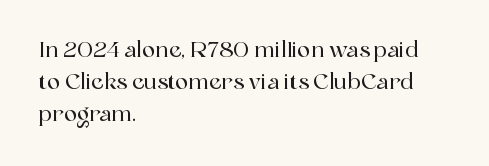
Q: Is the text italic (slanted)? A: No, it is upright.
Q: Is the text underlined? A: No.
Q: How is the paragraph aligned? A: Left-aligned.
Q: Is the spacing between letters normal or unusually wide? A: Normal.
Q: Is the spacing between lines tight, normal or loose? A: Normal.
